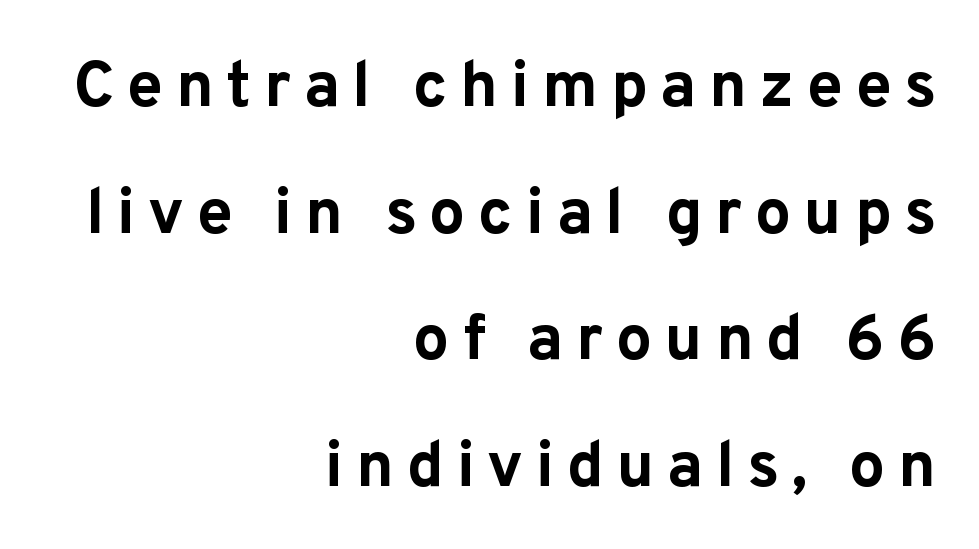
The image shows 64 px bold sans-serif type, upright; set right-aligned, loose line spacing (1.98x), unusually wide letter spacing (+0.2 em), not underlined; low stroke contrast and a medium x-height.
